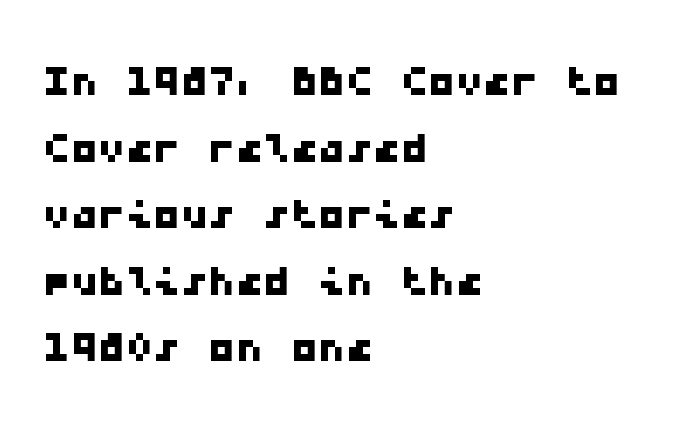
The image shows 55 px wide sans-serif type, monospaced; set left-aligned, line spacing 1.21x, normal letter spacing, not underlined; low stroke contrast and a medium x-height.
